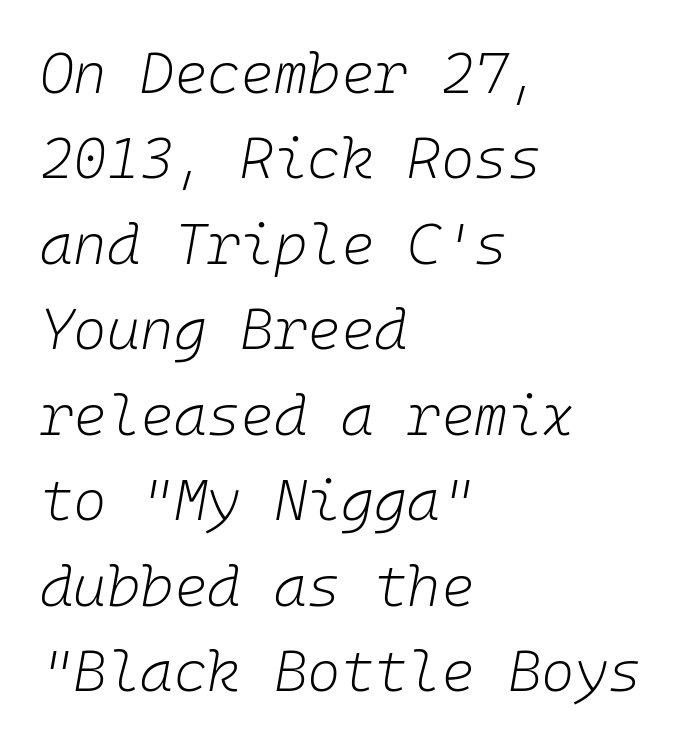
Q: Is the text bold? A: No.
Q: Is the text italic (slanted)? A: Yes, it leans right by about 10 degrees.
Q: Is the text underlined? A: No.
Q: How is the paragraph aligned? A: Left-aligned.
Q: Is the spacing between letters normal or unusually wide? A: Normal.
Q: Is the spacing between lines tight, normal or loose? A: Normal.
Q: Width (condensed, normal, or wide)? A: Normal.
Q: Stroke contrast? A: Low.
Q: x-height? A: Medium.
